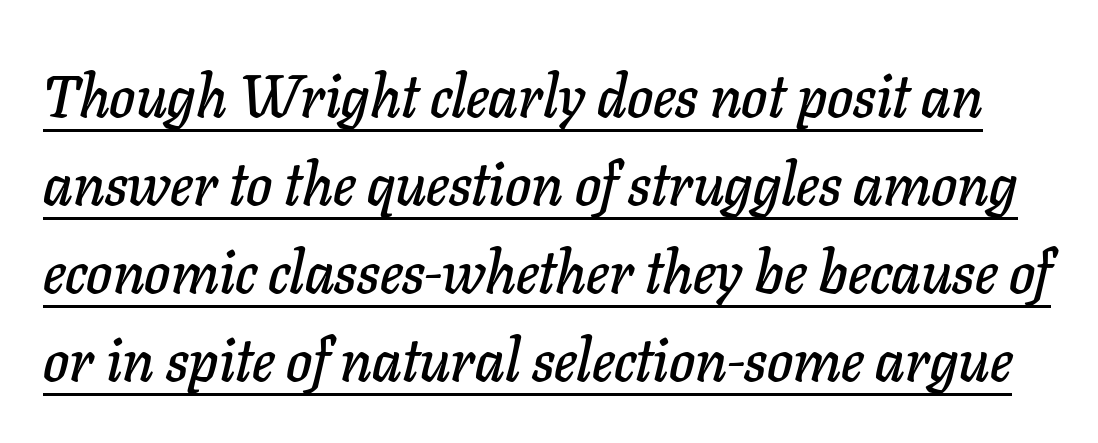
The image shows 59 px text type, italic (leaning right); set normal line spacing (1.49x), normal letter spacing, underlined; low stroke contrast and a medium x-height.
